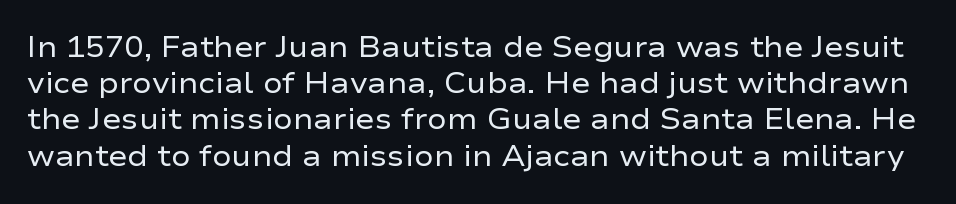
{"serif": "no", "italic": "no", "bold": "no", "weight": "regular", "width": "wide", "stroke_contrast": "low", "x_height": "medium", "monospaced": "no", "underline": "no", "line_spacing": "normal", "line_spacing_ratio": 1.25, "letter_spacing": "normal", "letter_spacing_em": 0.0, "glyph_px": 29}
